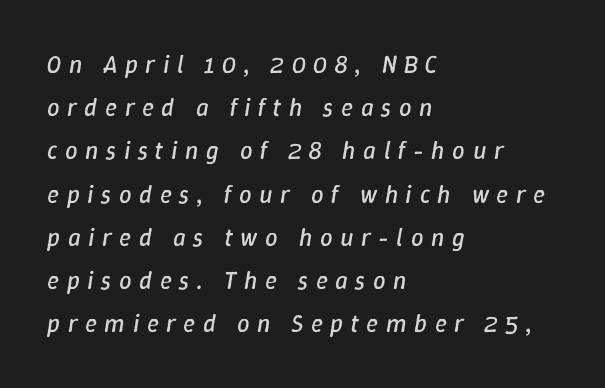
Each stroke keeps to a modest, everyday thickness or less. Check the space under the baseline: it is left empty. You can tell it's italic because the verticals aren't actually vertical. Which margin do the lines hug? The left one — the right edge is uneven. In terms of letterspacing, this is a distinctly airy, spread setting.
